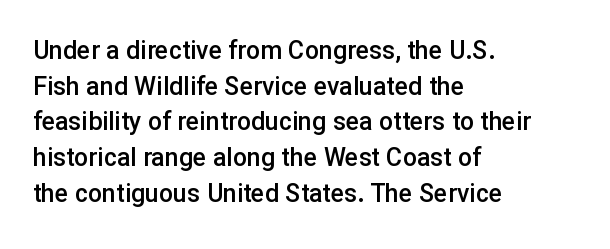
Q: Is the text bold? A: Semi-bold.
Q: Is the text italic (slanted)? A: No, it is upright.
Q: Is the text underlined? A: No.
Q: How is the paragraph aligned? A: Left-aligned.
Q: Is the spacing between letters normal or unusually wide? A: Normal.
Q: Is the spacing between lines tight, normal or loose? A: Normal.
